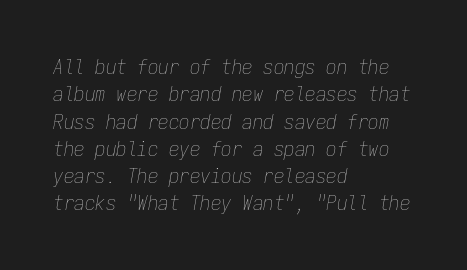
Q: Is the text bold? A: No.
Q: Is the text italic (slanted)? A: Yes, it leans right by about 9 degrees.
Q: Is the text underlined? A: No.
Q: How is the paragraph aligned? A: Left-aligned.
Q: Is the spacing between letters normal or unusually wide? A: Normal.
Q: Is the spacing between lines tight, normal or loose? A: Normal.
